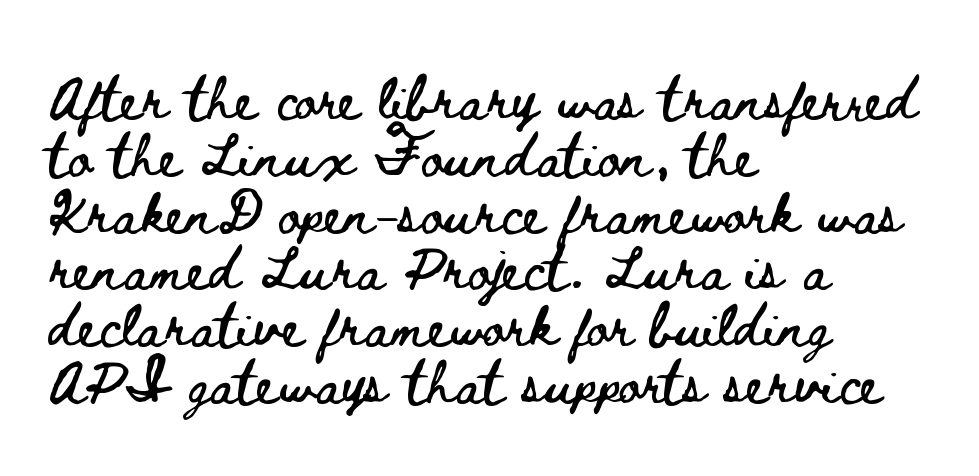
The image shows 43 px wide type; set left-aligned, normal line spacing (1.32x), normal letter spacing, not underlined; low stroke contrast and a small x-height.
